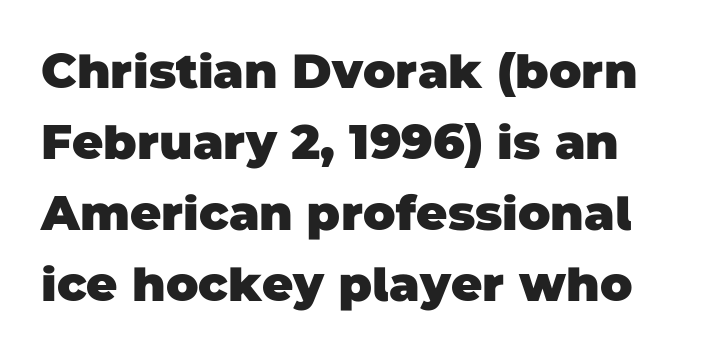
Quick note: underline off. Default kerning and tracking; the words read as compact shapes. This sample has the flowing, uneven cadence of proportional lettering. How heavy is the stroke? Heavy — this is a bold. This block has exactly the height ordinary leading produces. The passage shown is typeset with a sans-serif family.
